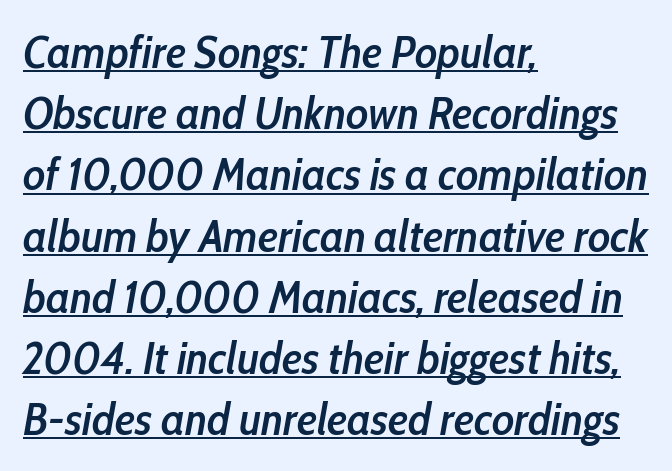
Does the weight exceed regular? Yes, but only to semibold. One glance says typical: line gaps are just what's usual. Compared with a centered layout, this one pins lines to the left instead. The words here are underlined. Emphasis-style slanted type is in use. This sample has the flowing, uneven cadence of proportional lettering.
